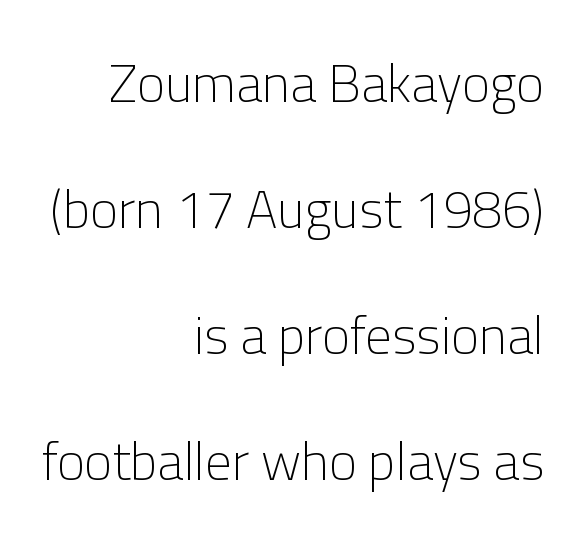
Q: Is the text bold? A: No.
Q: Is the text italic (slanted)? A: No, it is upright.
Q: Is the typeface a serif or a sans-serif typeface? A: Sans-serif.
Q: Is the text underlined? A: No.
Q: How is the paragraph aligned? A: Right-aligned.
Q: Is the spacing between letters normal or unusually wide? A: Normal.
Q: Is the spacing between lines tight, normal or loose? A: Loose.
Q: Width (condensed, normal, or wide)? A: Normal.
Q: Stroke contrast? A: Low.
Q: x-height? A: Medium.
Q: Monospaced? A: No.
